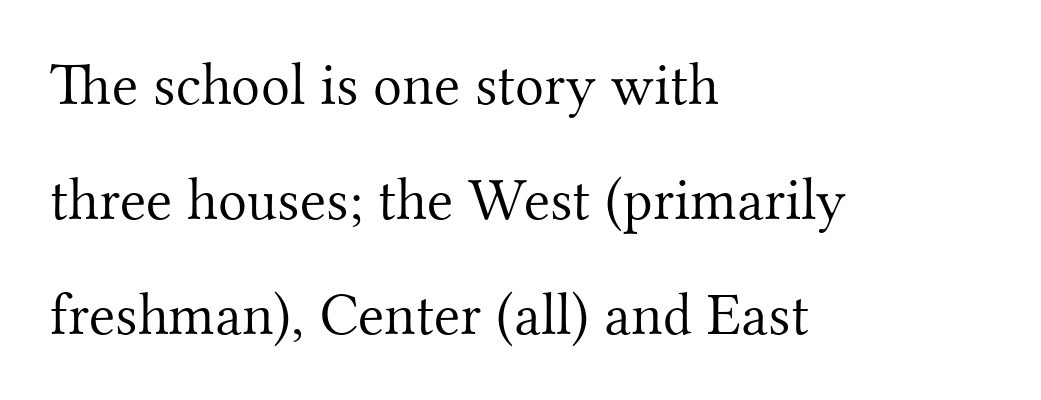
You could call the tracking neutral — neither tight nor loose. Any mark beneath the type? The region is blank. Unlike a clean sans, this face finishes its strokes with serifs. The lettering holds an erect, upright posture throughout. A great deal of white space separates one row of letters from the next. Looks like regular typesetting: each glyph gets only the width it needs.
